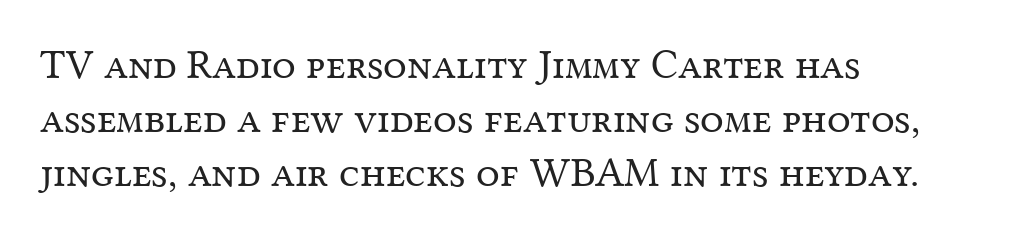
Q: Is the text bold? A: No.
Q: Is the text italic (slanted)? A: No, it is upright.
Q: Is the typeface a serif or a sans-serif typeface? A: Serif.
Q: Is the text underlined? A: No.
Q: How is the paragraph aligned? A: Left-aligned.
Q: Is the spacing between letters normal or unusually wide? A: Normal.
Q: Is the spacing between lines tight, normal or loose? A: Normal.
Q: Width (condensed, normal, or wide)? A: Normal.
Q: Stroke contrast? A: Medium.
Q: x-height? A: Medium.
Q: Monospaced? A: No.
